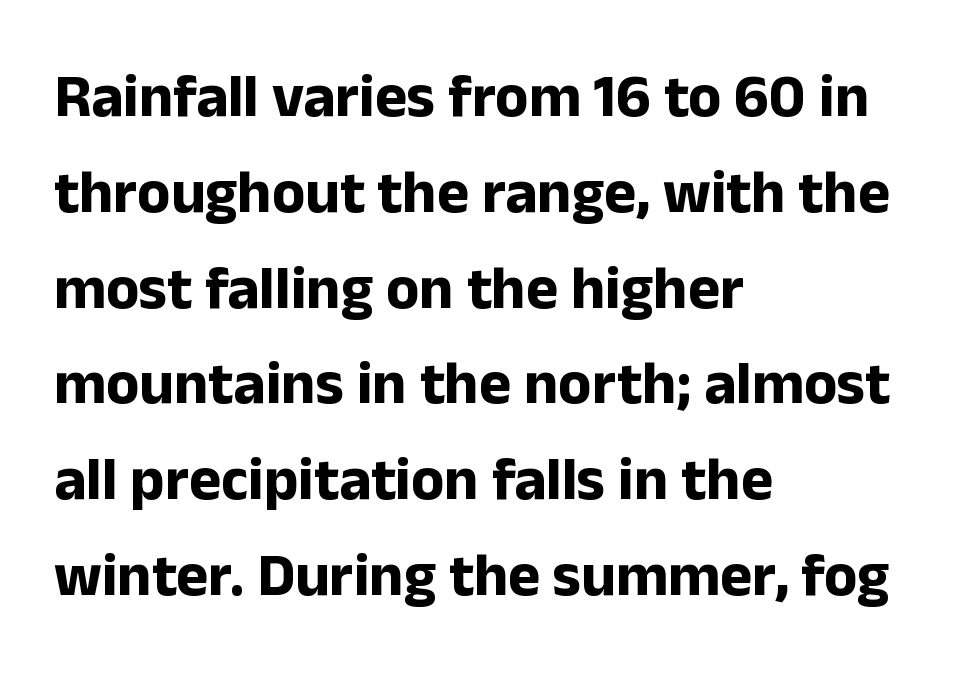
Q: Is the text bold? A: Yes.
Q: Is the text italic (slanted)? A: No, it is upright.
Q: Is the typeface a serif or a sans-serif typeface? A: Sans-serif.
Q: Is the text underlined? A: No.
Q: How is the paragraph aligned? A: Left-aligned.
Q: Is the spacing between letters normal or unusually wide? A: Normal.
Q: Is the spacing between lines tight, normal or loose? A: Normal.
Q: Width (condensed, normal, or wide)? A: Normal.
Q: Stroke contrast? A: Low.
Q: x-height? A: Medium.
Q: Monospaced? A: No.
